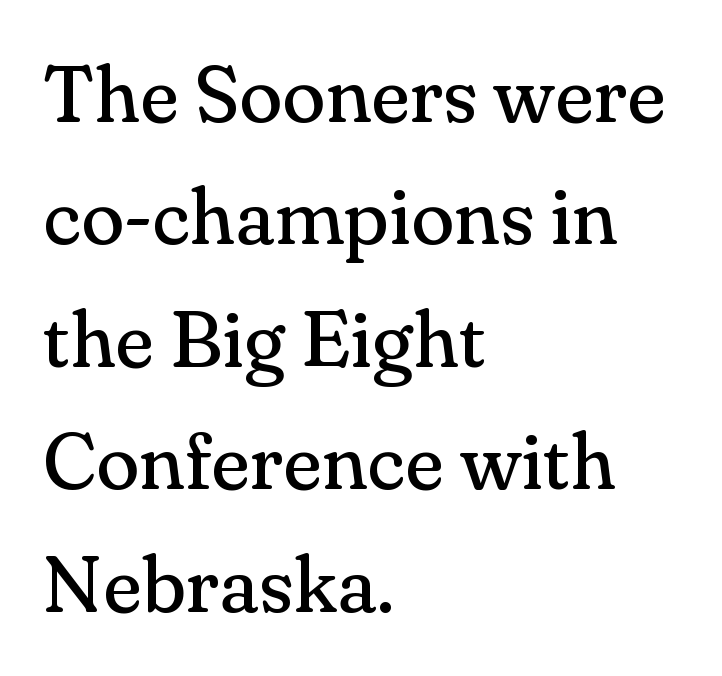
Character widths vary here, with narrow letters taking less room than wide ones. A typesetter would label this face a serif. Ink coverage per letter is moderate at most. This rendering leaves character spacing at its baseline value. Which margin do the lines hug? The left one — the right edge is uneven. Ascenders rise straight up at ninety degrees.
